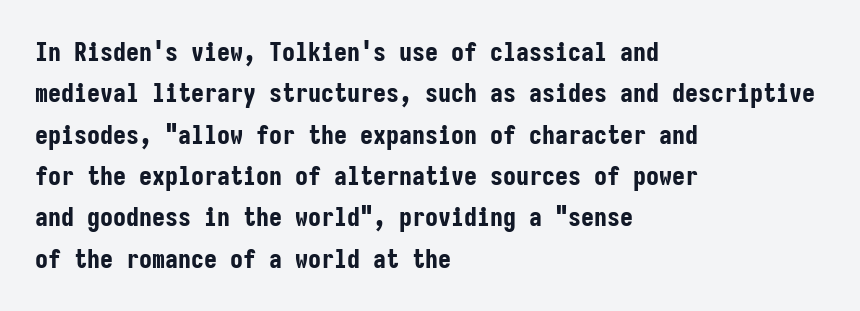
Q: Is the text bold? A: Yes.
Q: Is the text italic (slanted)? A: No, it is upright.
Q: Is the text underlined? A: No.
Q: How is the paragraph aligned? A: Left-aligned.
Q: Is the spacing between letters normal or unusually wide? A: Normal.
Q: Is the spacing between lines tight, normal or loose? A: Normal.
